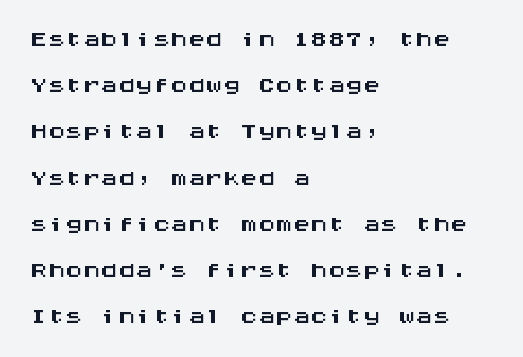
{"serif": "no", "italic": "no", "width": "wide", "stroke_contrast": "medium", "x_height": "large", "monospaced": "yes", "underline": "no", "align": "left", "line_spacing": "normal", "line_spacing_ratio": 1.32, "letter_spacing": "normal", "letter_spacing_em": 0.0, "glyph_px": 35}
